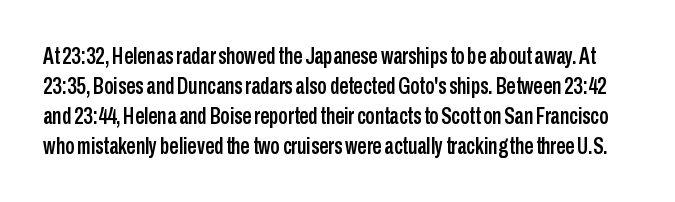
Italic: no, the glyphs are upright roman. The leading is moderate, giving the passage an even texture. Underline: absent. Students, note that the glyphs here touch the page at normal intervals.
